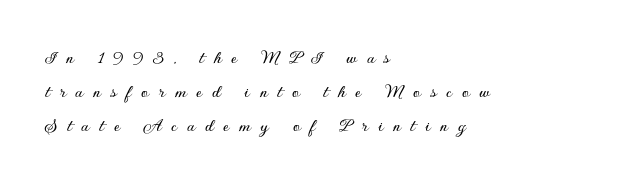
Inter-character spacing is expanded well beyond the font's built-in metrics. The paragraph shown leans on its left margin. Check the space under the baseline: it is left empty.
